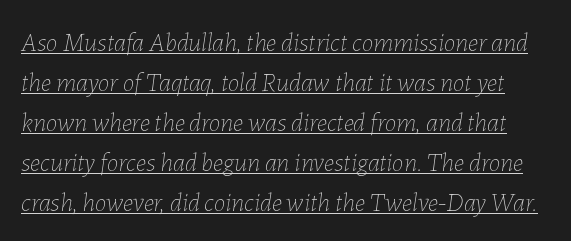
{"italic": "yes", "lean": "right", "slant_degrees": 7, "bold": "no", "underline": "yes", "line_spacing": "normal", "line_spacing_ratio": 1.54, "letter_spacing": "normal", "letter_spacing_em": 0.0, "glyph_px": 26}
